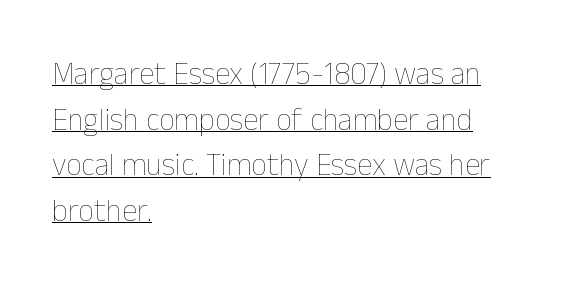
This rendering features underlined lettering. Italic? Not at all — the glyphs are vertical. The letters sit at their default tracking, neither squeezed nor spread. The typesetter chose a ragged-right arrangement here.
